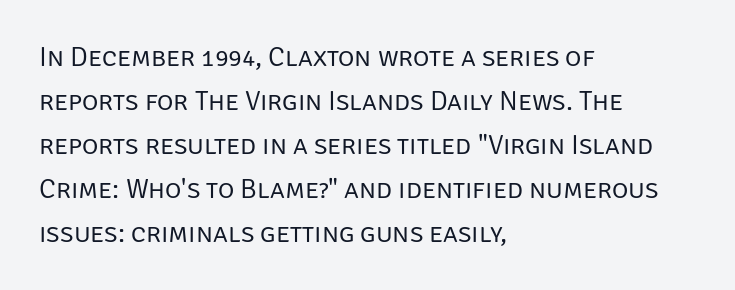
Q: Is the text bold? A: No.
Q: Is the text italic (slanted)? A: No, it is upright.
Q: Is the typeface a serif or a sans-serif typeface? A: Sans-serif.
Q: Is the text underlined? A: No.
Q: How is the paragraph aligned? A: Left-aligned.
Q: Is the spacing between letters normal or unusually wide? A: Normal.
Q: Is the spacing between lines tight, normal or loose? A: Normal.
Q: Width (condensed, normal, or wide)? A: Normal.
Q: Stroke contrast? A: Low.
Q: x-height? A: Large.
Q: Monospaced? A: No.
